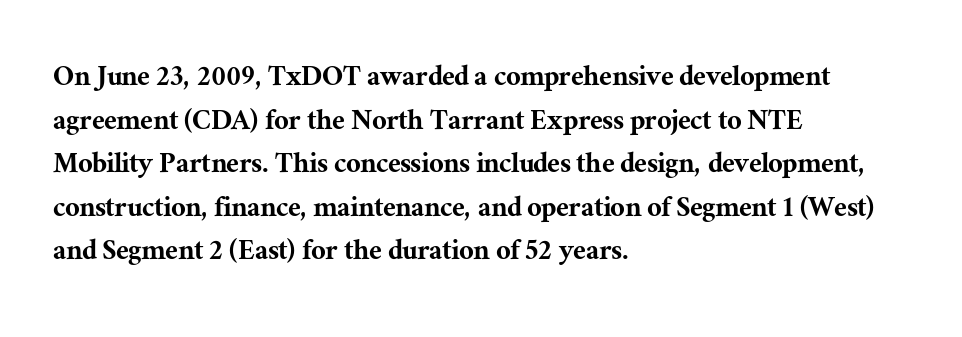
Q: Is the text italic (slanted)? A: No, it is upright.
Q: Is the typeface a serif or a sans-serif typeface? A: Serif.
Q: Is the text underlined? A: No.
Q: How is the paragraph aligned? A: Left-aligned.
Q: Is the spacing between letters normal or unusually wide? A: Normal.
Q: Is the spacing between lines tight, normal or loose? A: Normal.
Q: Width (condensed, normal, or wide)? A: Normal.
Q: Stroke contrast? A: Medium.
Q: x-height? A: Medium.
Q: Monospaced? A: No.
